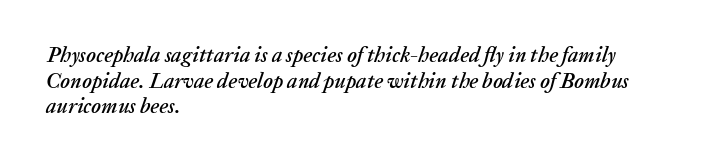
The image shows 21 px text type, italic (leaning right); set left-aligned, line spacing 1.22x, normal letter spacing, not underlined.
